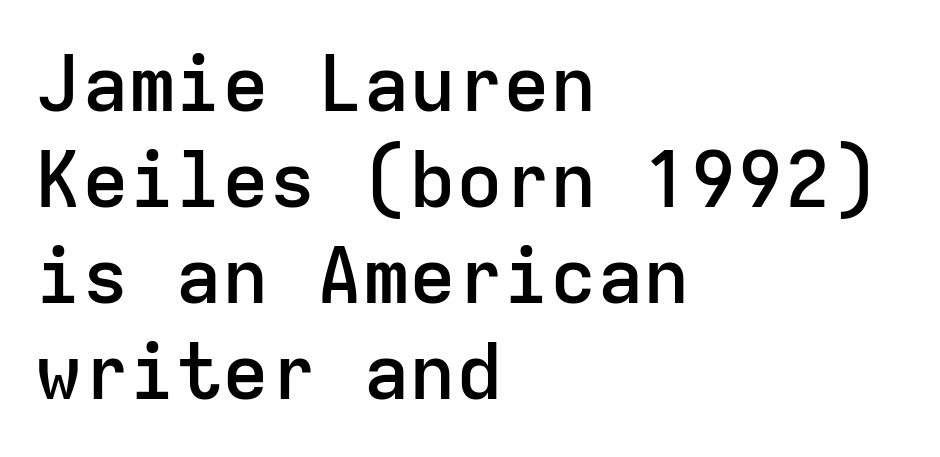
Q: Is the text bold? A: Semi-bold.
Q: Is the text italic (slanted)? A: No, it is upright.
Q: Is the typeface a serif or a sans-serif typeface? A: Sans-serif.
Q: Is the text underlined? A: No.
Q: How is the paragraph aligned? A: Left-aligned.
Q: Is the spacing between letters normal or unusually wide? A: Normal.
Q: Width (condensed, normal, or wide)? A: Normal.
Q: Stroke contrast? A: Low.
Q: x-height? A: Medium.
Q: Monospaced? A: Yes.
